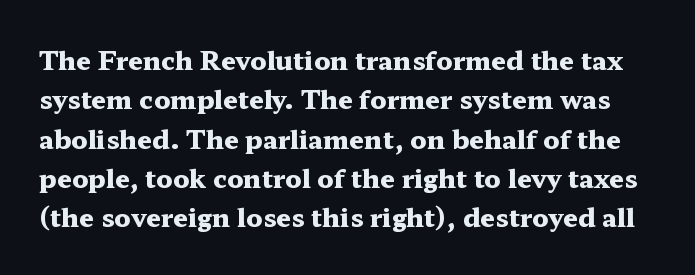
{"italic": "no", "bold": "yes", "underline": "no", "line_spacing": "normal", "line_spacing_ratio": 1.51, "letter_spacing": "normal", "letter_spacing_em": 0.0, "glyph_px": 26}
